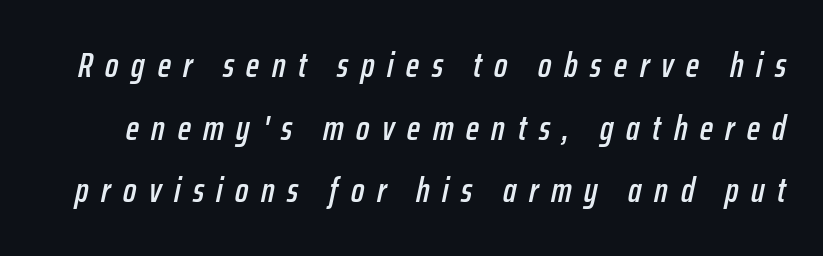
The image shows 35 px condensed type, italic (leaning right); set line spacing 1.79x, unusually wide letter spacing (+0.36 em), not underlined; low stroke contrast and a medium x-height.
